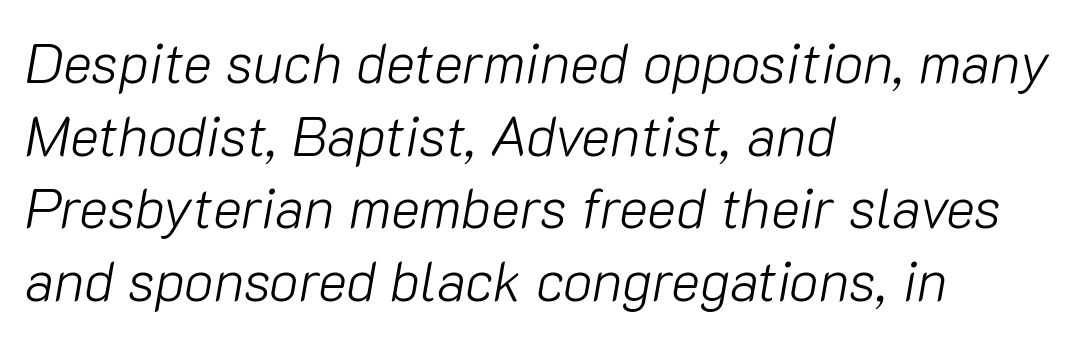
The image shows 55 px light type, italic (leaning right); set left-aligned, normal line spacing (1.32x), normal letter spacing, not underlined; low stroke contrast and a medium x-height.
